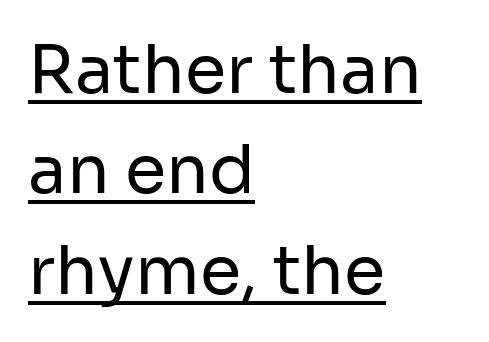
{"serif": "no", "italic": "no", "bold": "no", "weight": "regular", "width": "normal", "stroke_contrast": "low", "x_height": "medium", "monospaced": "no", "underline": "yes", "align": "left", "line_spacing": "normal", "line_spacing_ratio": 1.5, "letter_spacing": "normal", "letter_spacing_em": 0.0, "glyph_px": 67}
